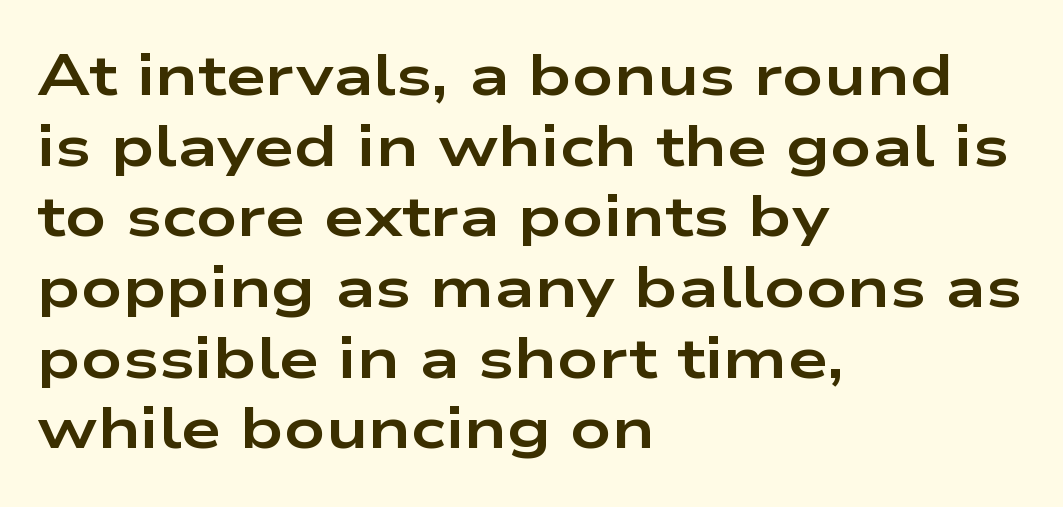
{"serif": "no", "italic": "no", "bold": "yes", "weight": "bold", "width": "wide", "stroke_contrast": "low", "x_height": "medium", "monospaced": "no", "underline": "no", "align": "left", "line_spacing_ratio": 1.24, "letter_spacing": "normal", "letter_spacing_em": 0.0, "glyph_px": 57}
